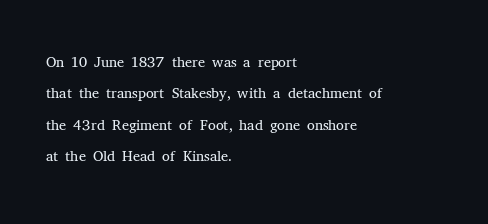
Q: Is the text bold? A: No.
Q: Is the text italic (slanted)? A: No, it is upright.
Q: Is the text underlined? A: No.
Q: How is the paragraph aligned? A: Left-aligned.
Q: Is the spacing between letters normal or unusually wide? A: Normal.
Q: Is the spacing between lines tight, normal or loose? A: Normal.
